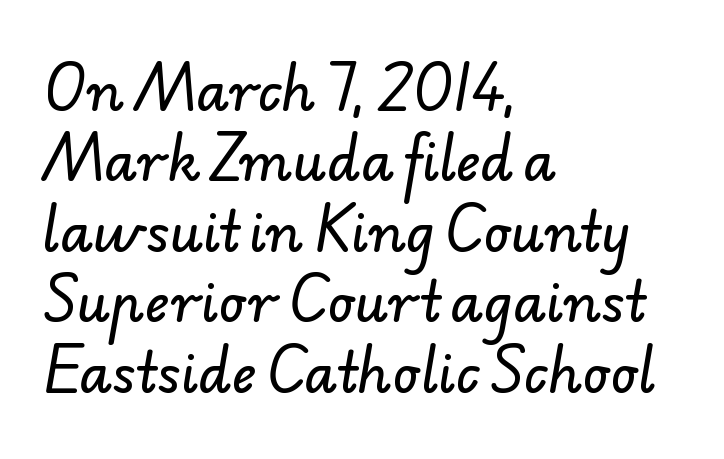
{"serif": "no", "width": "normal", "stroke_contrast": "low", "x_height": "small", "monospaced": "no", "underline": "no", "align": "left", "line_spacing": "normal", "line_spacing_ratio": 1.33, "letter_spacing": "normal", "letter_spacing_em": 0.0, "glyph_px": 53}
